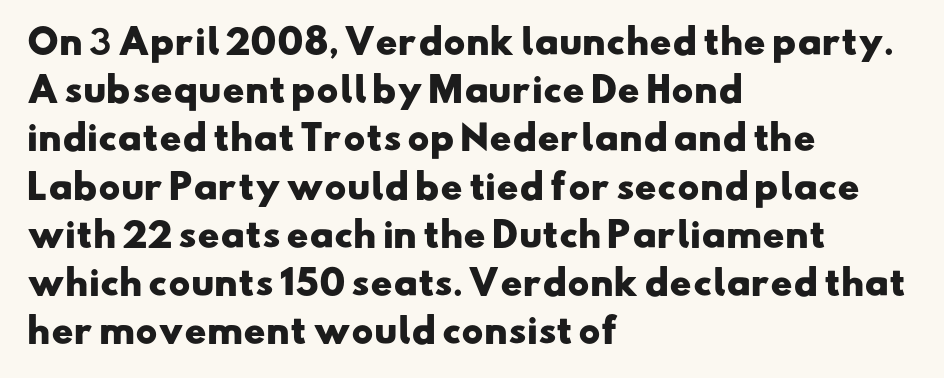
{"serif": "no", "bold": "yes", "weight": "heavy", "width": "wide", "stroke_contrast": "low", "x_height": "small", "monospaced": "no", "underline": "no", "align": "left", "line_spacing": "normal", "line_spacing_ratio": 1.46, "letter_spacing": "normal", "letter_spacing_em": 0.0, "glyph_px": 33}
